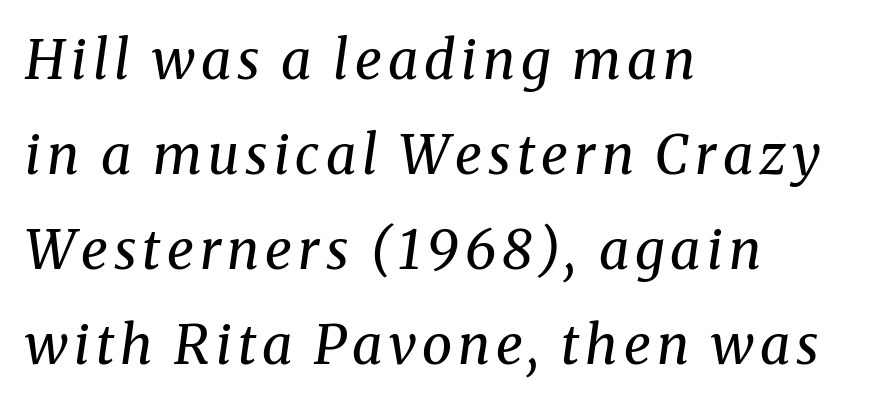
Here the designer chose a conventional face with non-uniform glyph widths. Yep, that's italic — everything's leaning. The passage shown is typeset with a serif family. Teacher's note: observe the even left margin — that is flush-left alignment. Only glyphs here, with clear space below each row. Stems and bowls with no extra thickness — not bold.
